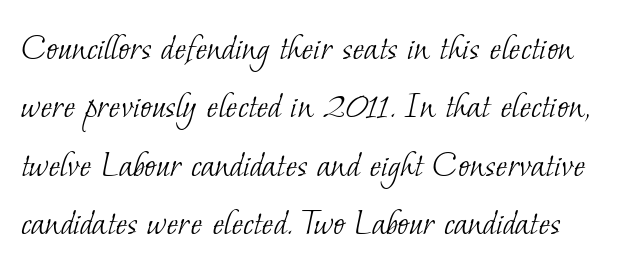
The horizontal fit of the characters is conventional and even. The cut favours lightness, reaching ordinary text weight at its darkest. This sample uses a serif face. Check under the words: just untouched page. Reading down the column, the eye jumps a familiar distance to each next line. Spacing verdict: proportional, widths tailored to each character.
